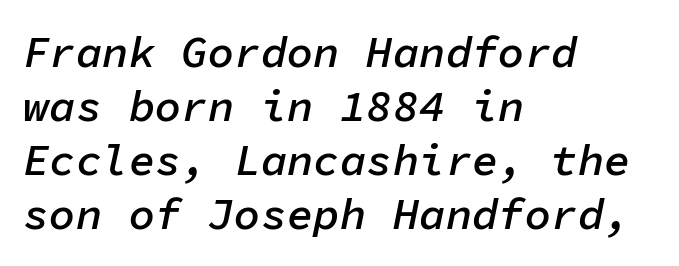
Q: Is the text bold? A: Semi-bold.
Q: Is the text italic (slanted)? A: Yes, it leans right by about 11 degrees.
Q: Is the text underlined? A: No.
Q: How is the paragraph aligned? A: Left-aligned.
Q: Is the spacing between letters normal or unusually wide? A: Normal.
Q: Width (condensed, normal, or wide)? A: Normal.
Q: Stroke contrast? A: Low.
Q: x-height? A: Medium.
Q: Monospaced? A: Yes.
